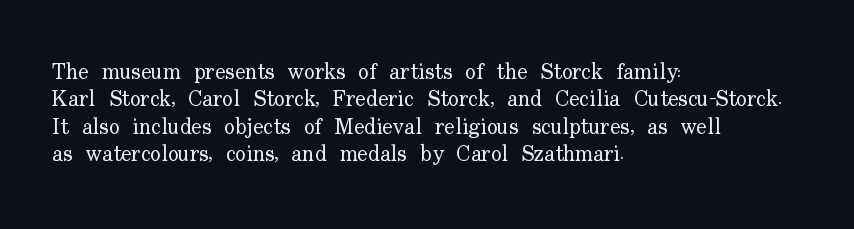
Q: Is the text bold? A: No.
Q: Is the text italic (slanted)? A: No, it is upright.
Q: Is the text underlined? A: No.
Q: How is the paragraph aligned? A: Left-aligned.
Q: Is the spacing between letters normal or unusually wide? A: Normal.
Q: Is the spacing between lines tight, normal or loose? A: Normal.
